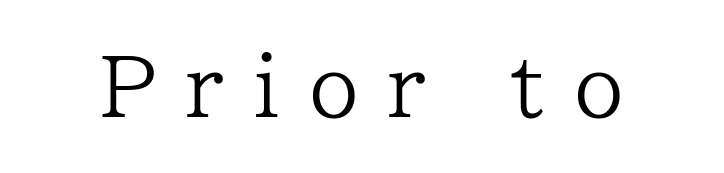
Q: Is the text bold? A: No.
Q: Is the text italic (slanted)? A: No, it is upright.
Q: Is the typeface a serif or a sans-serif typeface? A: Serif.
Q: Is the text underlined? A: No.
Q: Is the spacing between letters normal or unusually wide? A: Unusually wide.
Q: Width (condensed, normal, or wide)? A: Normal.
Q: Stroke contrast? A: Low.
Q: x-height? A: Medium.
Q: Monospaced? A: No.
